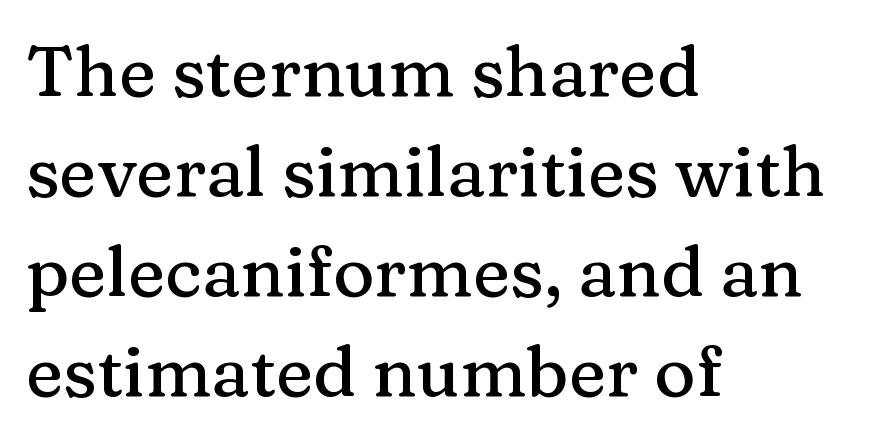
The letterforms sit shoulder to shoulder at normal distance. Regarding serifs, this sample has them. Posture: upright roman. The string is rendered with underlining switched off.
